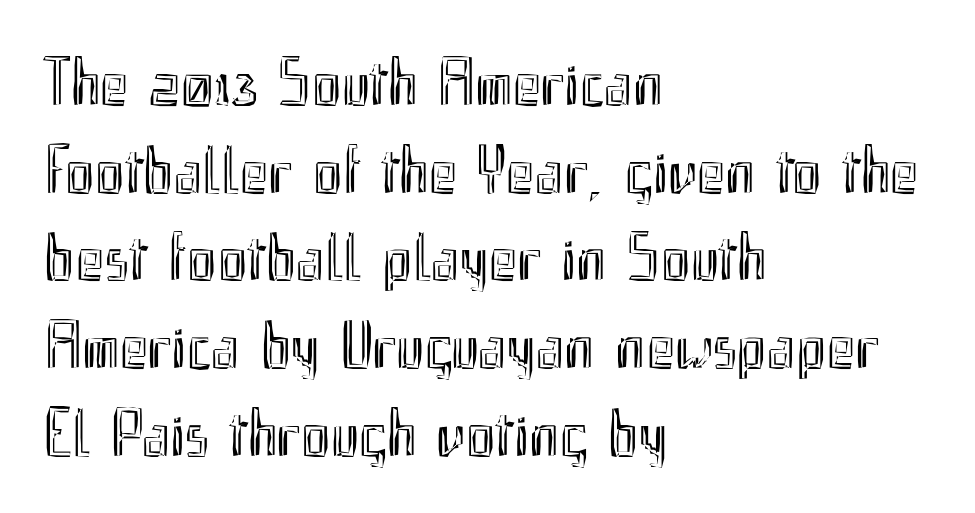
Plain, unruled lines of type. Posture: upright roman. A student would call this left alignment; a typographer would say flush left, rag right. The rendering uses natural spacing where letterforms have individual widths.
